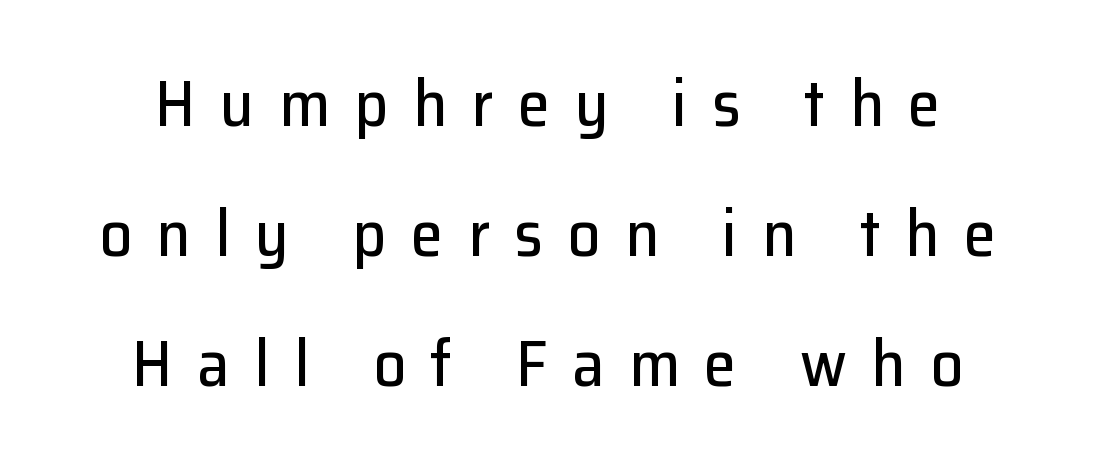
The image shows 65 px sans-serif type, upright; set centered, loose line spacing (2.0x), unusually wide letter spacing (+0.38 em), not underlined; low stroke contrast and a medium x-height.
